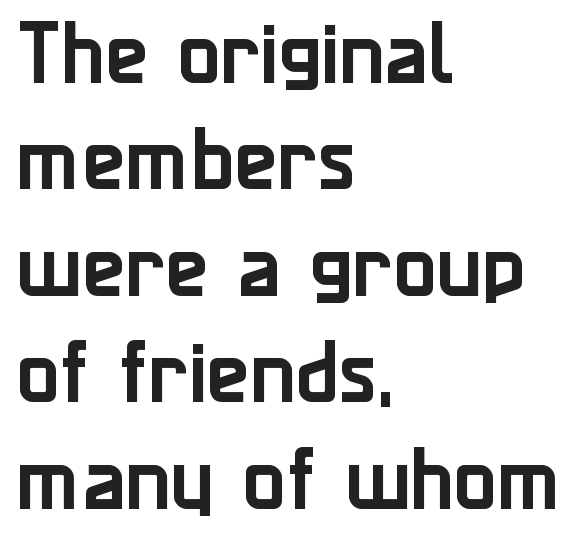
Q: Is the text italic (slanted)? A: No, it is upright.
Q: Is the typeface a serif or a sans-serif typeface? A: Sans-serif.
Q: Is the text underlined? A: No.
Q: How is the paragraph aligned? A: Left-aligned.
Q: Is the spacing between letters normal or unusually wide? A: Normal.
Q: Is the spacing between lines tight, normal or loose? A: Normal.
Q: Width (condensed, normal, or wide)? A: Normal.
Q: Stroke contrast? A: Low.
Q: x-height? A: Medium.
Q: Monospaced? A: No.
